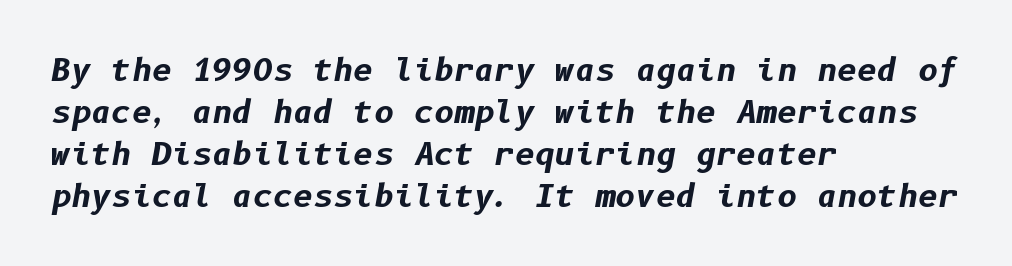
Layout note: lines flush left. Honestly, the letter spacing is just normal — you wouldn't notice it. Glance below the letters and you will spot only blank space. Compared with typical paragraphs, the rows here are spaced about the same. If you drew a line through each stem, it would be angled.
